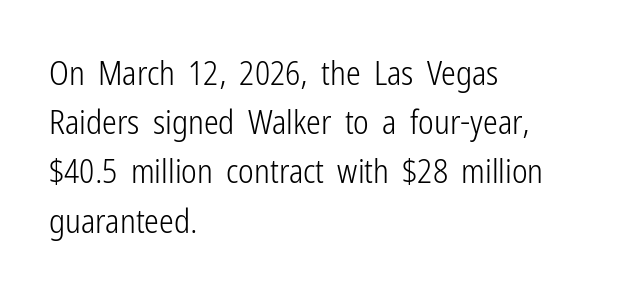
The image shows 33 px light, condensed sans-serif type, upright; set left-aligned, normal line spacing (1.49x), normal letter spacing, not underlined; low stroke contrast and a medium x-height.
